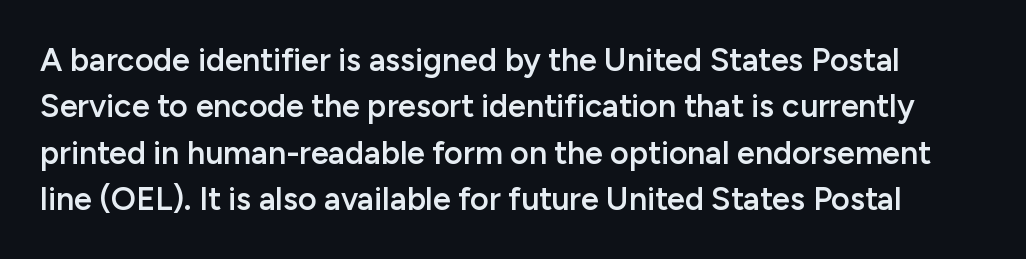
Q: Is the text bold? A: Semi-bold.
Q: Is the text italic (slanted)? A: No, it is upright.
Q: Is the typeface a serif or a sans-serif typeface? A: Sans-serif.
Q: Is the text underlined? A: No.
Q: Is the spacing between letters normal or unusually wide? A: Normal.
Q: Is the spacing between lines tight, normal or loose? A: Normal.
Q: Width (condensed, normal, or wide)? A: Normal.
Q: Stroke contrast? A: Low.
Q: x-height? A: Medium.
Q: Monospaced? A: No.
